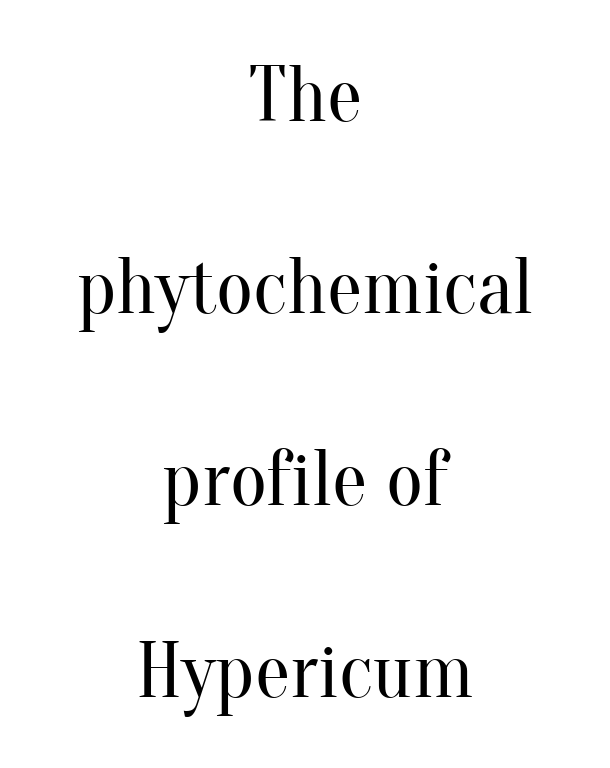
{"serif": "yes", "italic": "no", "bold": "no", "weight": "regular", "width": "normal", "stroke_contrast": "medium", "x_height": "small", "monospaced": "no", "underline": "no", "align": "center", "line_spacing": "loose", "line_spacing_ratio": 2.43, "letter_spacing": "normal", "letter_spacing_em": 0.0, "glyph_px": 79}
